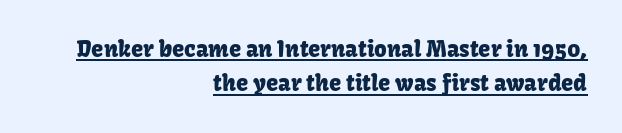
The image shows 22 px text type, upright; set right-aligned, normal line spacing (1.56x), normal letter spacing, underlined.
